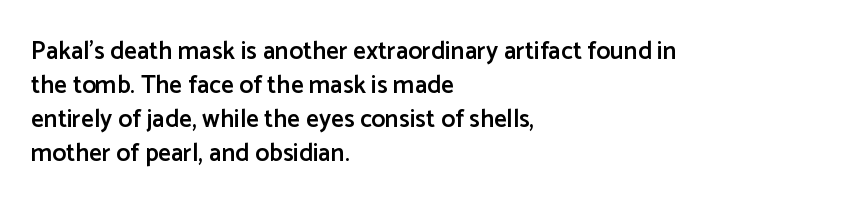
{"italic": "no", "bold": "semi", "underline": "no", "align": "left", "line_spacing": "normal", "line_spacing_ratio": 1.36, "letter_spacing": "normal", "letter_spacing_em": 0.0, "glyph_px": 25}
